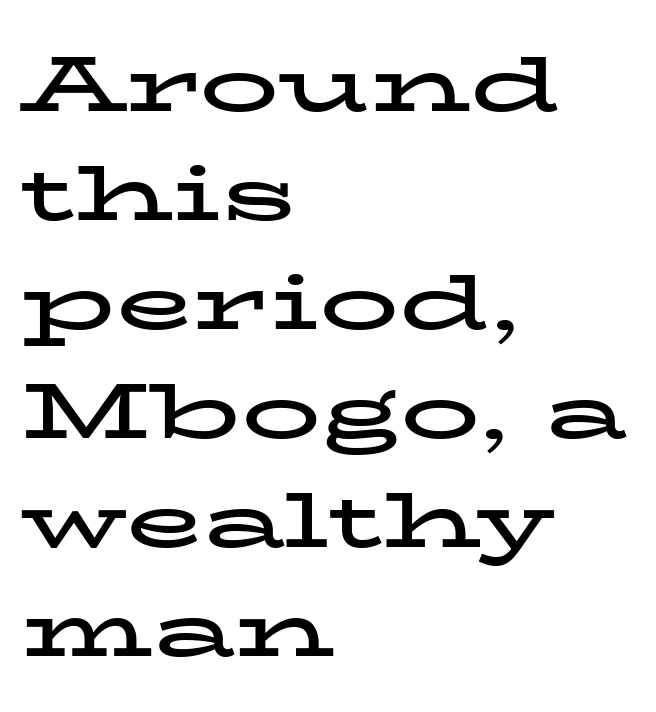
Do the characters align in a grid? No, the font is proportional. A full-strength bold gives these letters their thick strokes. Classification — serif. Anything drawn beneath the words? Only blank space. The paragraph has a hard left edge and a soft right edge. The tracking reads as untouched default to a designer's eye.
